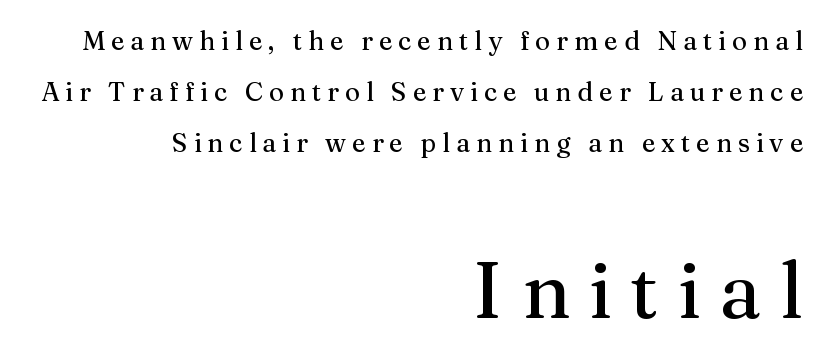
Q: Is the text italic (slanted)? A: No, it is upright.
Q: Is the typeface a serif or a sans-serif typeface? A: Serif.
Q: Is the text underlined? A: No.
Q: How is the paragraph aligned? A: Right-aligned.
Q: Is the spacing between letters normal or unusually wide? A: Unusually wide.
Q: Is the spacing between lines tight, normal or loose? A: Loose.
Q: Which block of text is set in a larger size, the first (top) or the second (bottom)? A: The second (bottom) one.
Q: Width (condensed, normal, or wide)? A: Normal.
Q: Stroke contrast? A: Medium.
Q: x-height? A: Medium.
Q: Monospaced? A: No.
